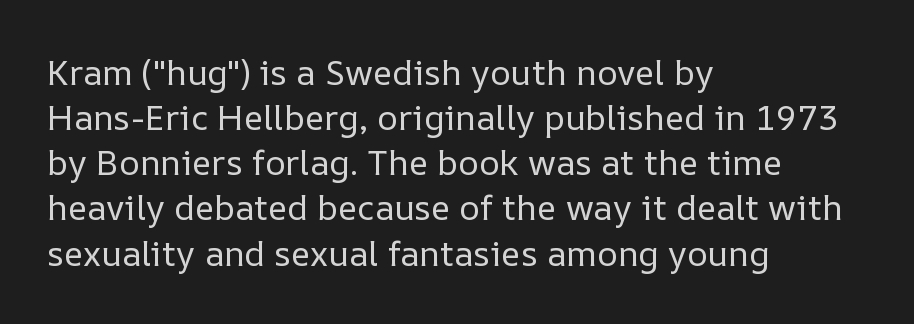
Q: Is the text bold? A: No.
Q: Is the text italic (slanted)? A: No, it is upright.
Q: Is the text underlined? A: No.
Q: How is the paragraph aligned? A: Left-aligned.
Q: Is the spacing between letters normal or unusually wide? A: Normal.
Q: Is the spacing between lines tight, normal or loose? A: Normal.
Q: Width (condensed, normal, or wide)? A: Normal.
Q: Stroke contrast? A: Low.
Q: x-height? A: Medium.
Q: Monospaced? A: No.
